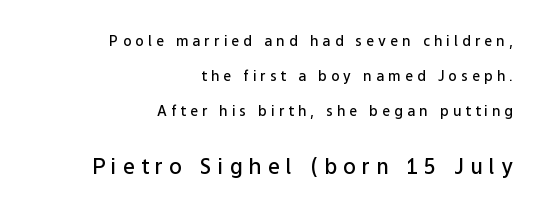
The image shows 21 px text type, upright; set right-aligned, loose line spacing (2.49x), unusually wide letter spacing (+0.3 em), not underlined; the second (bottom) block is 1.5x larger.
